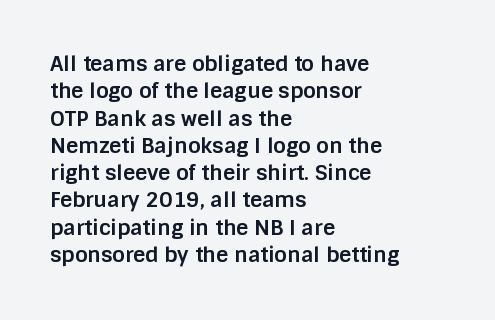
The rendering anchors every line to the left-hand side. This is the regular roman posture of the typeface. A normal amount of white space separates one row of letters from the next. The face used here is rendered with its standard letterfit. A clean baseline with only descenders dipping below it. The sample has been set heavy, in full bold.
